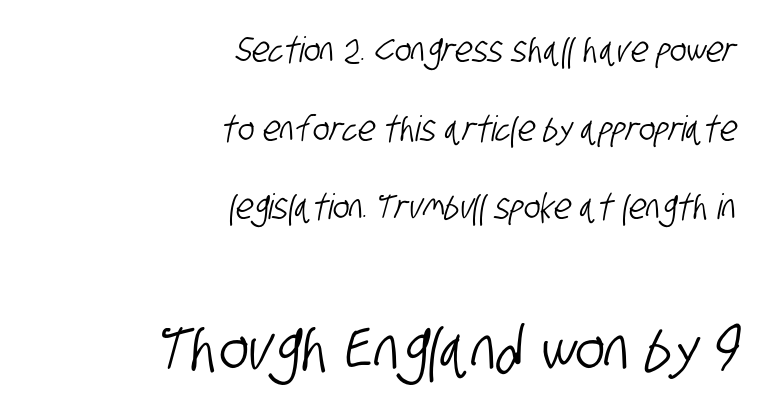
The image shows 62 px condensed sans-serif type; set right-aligned, loose line spacing (2.25x), normal letter spacing, not underlined; the second (bottom) block is 1.77x larger; low stroke contrast and a large x-height.
